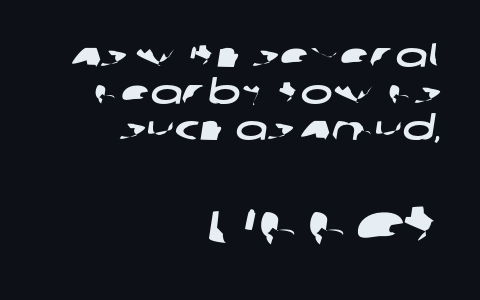
The lines are packed closely together with very little leading. Plain, unruled lines of type. A typesetter would label this face a sans. The lower block of text is set noticeably larger than the block above it. The tracking reads as untouched default to a designer's eye.
